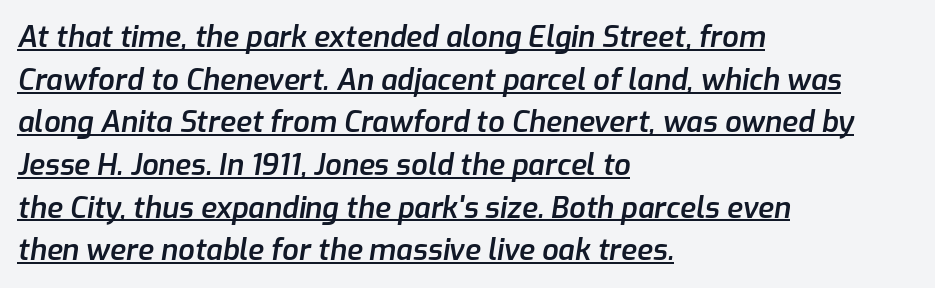
Q: Is the text bold? A: Semi-bold.
Q: Is the text italic (slanted)? A: Yes, it leans right by about 9 degrees.
Q: Is the text underlined? A: Yes.
Q: How is the paragraph aligned? A: Left-aligned.
Q: Is the spacing between letters normal or unusually wide? A: Normal.
Q: Is the spacing between lines tight, normal or loose? A: Normal.
Q: Width (condensed, normal, or wide)? A: Normal.
Q: Stroke contrast? A: Low.
Q: x-height? A: Medium.
Q: Monospaced? A: No.
